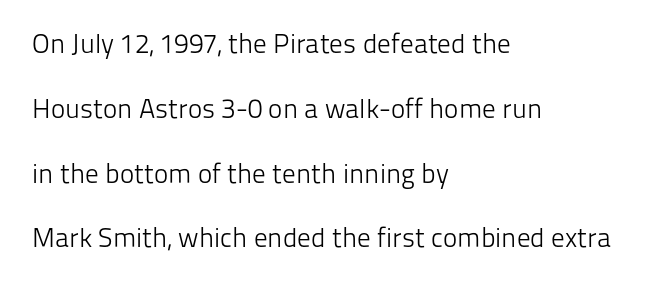
Nope, not italic — everything's standing straight. The string is rendered with underlining switched off. The rendering anchors every line to the left-hand side. Compared with typical paragraphs, the rows here are farther apart. Spacing between characters is what you'd get straight out of the box. Stroke mass is kept to a normal reading level or below.
